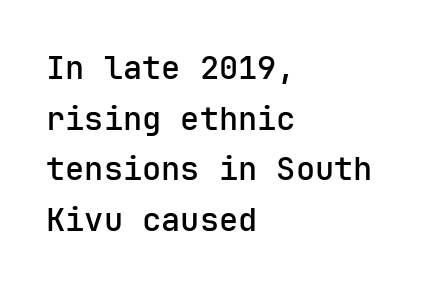
{"serif": "no", "italic": "no", "width": "normal", "stroke_contrast": "low", "x_height": "medium", "monospaced": "yes", "underline": "no", "align": "left", "line_spacing": "normal", "line_spacing_ratio": 1.58, "letter_spacing": "normal", "letter_spacing_em": 0.0, "glyph_px": 32}
